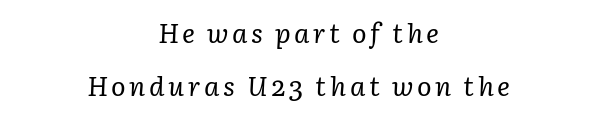
The image shows 27 px text type, italic (leaning right); set centered, loose line spacing (1.98x), not underlined.
